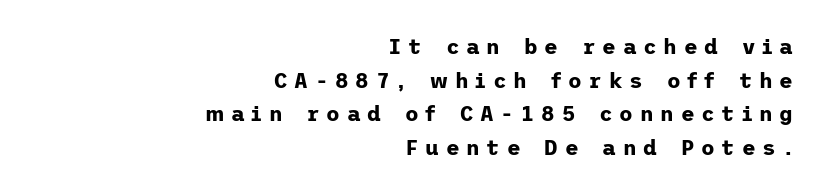
Q: Is the text bold? A: Yes.
Q: Is the text italic (slanted)? A: No, it is upright.
Q: Is the text underlined? A: No.
Q: How is the paragraph aligned? A: Right-aligned.
Q: Is the spacing between letters normal or unusually wide? A: Unusually wide.
Q: Is the spacing between lines tight, normal or loose? A: Normal.
